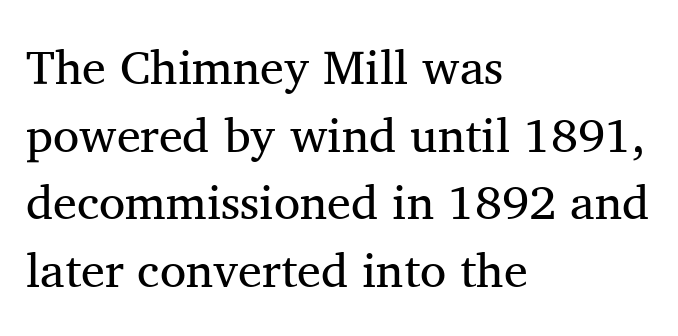
Q: Is the text bold? A: No.
Q: Is the text italic (slanted)? A: No, it is upright.
Q: Is the typeface a serif or a sans-serif typeface? A: Serif.
Q: Is the text underlined? A: No.
Q: How is the paragraph aligned? A: Left-aligned.
Q: Is the spacing between letters normal or unusually wide? A: Normal.
Q: Is the spacing between lines tight, normal or loose? A: Normal.
Q: Width (condensed, normal, or wide)? A: Normal.
Q: Stroke contrast? A: Medium.
Q: x-height? A: Medium.
Q: Monospaced? A: No.
